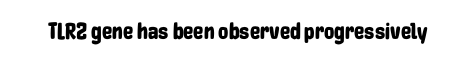
Q: Is the text italic (slanted)? A: No, it is upright.
Q: Is the text underlined? A: No.
Q: Is the spacing between letters normal or unusually wide? A: Normal.
